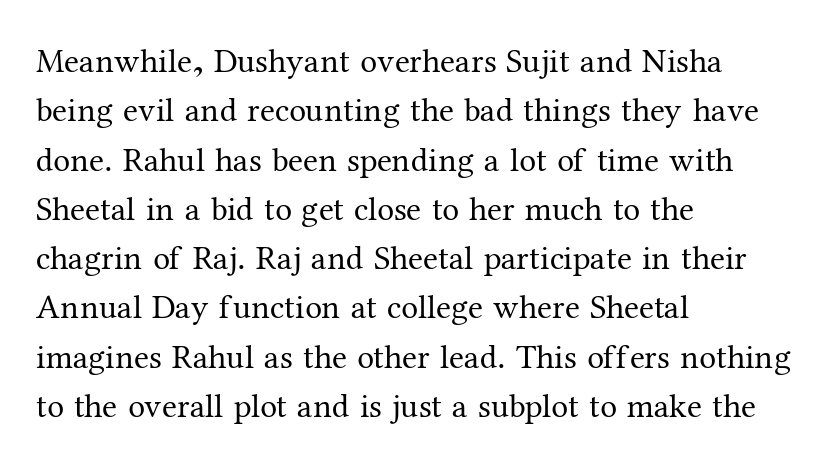
{"serif": "yes", "italic": "no", "bold": "no", "weight": "regular", "width": "normal", "stroke_contrast": "medium", "x_height": "medium", "monospaced": "no", "underline": "no", "align": "left", "line_spacing": "normal", "line_spacing_ratio": 1.45, "letter_spacing": "normal", "letter_spacing_em": 0.0, "glyph_px": 34}
